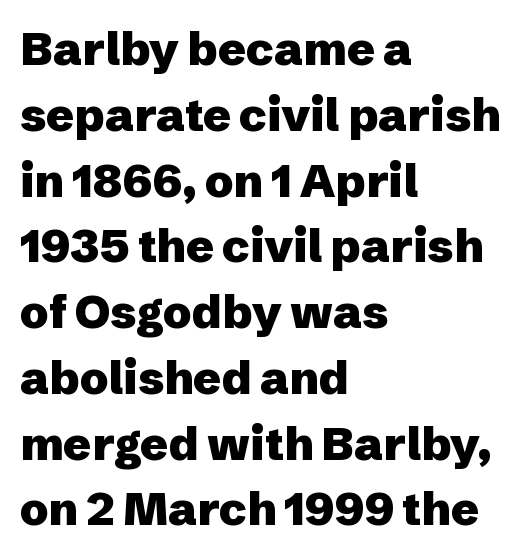
Q: Is the text bold? A: Yes.
Q: Is the text italic (slanted)? A: No, it is upright.
Q: Is the typeface a serif or a sans-serif typeface? A: Sans-serif.
Q: Is the text underlined? A: No.
Q: How is the paragraph aligned? A: Left-aligned.
Q: Is the spacing between letters normal or unusually wide? A: Normal.
Q: Is the spacing between lines tight, normal or loose? A: Normal.
Q: Width (condensed, normal, or wide)? A: Normal.
Q: Stroke contrast? A: Low.
Q: x-height? A: Medium.
Q: Monospaced? A: No.
